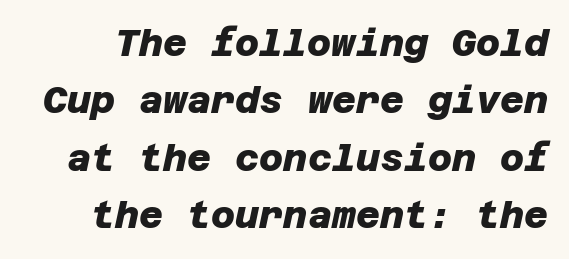
The space between consecutive lines is moderate. On the weight axis this lands at bold, roughly 700. The face used here is a sans, in the tradition of grotesques and geometrics. Lines of text with bare space underneath. Honestly, the letter spacing is just normal — you wouldn't notice it.
